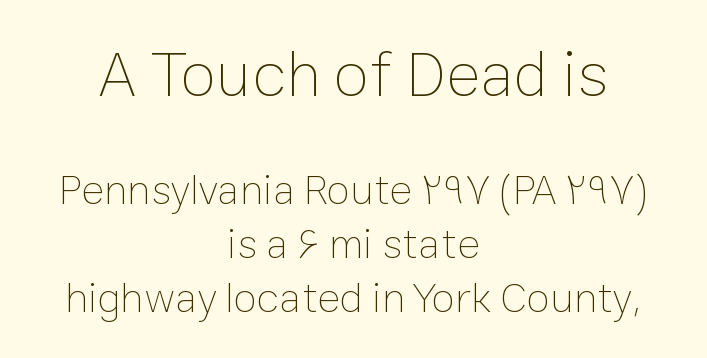
{"italic": "no", "bold": "no", "weight": "thin", "width": "normal", "stroke_contrast": "low", "x_height": "medium", "monospaced": "no", "underline": "no", "align": "center", "line_spacing": "normal", "line_spacing_ratio": 1.26, "letter_spacing": "normal", "letter_spacing_em": 0.0, "larger_block": "first", "size_ratio": 1.51, "glyph_px": 65}
